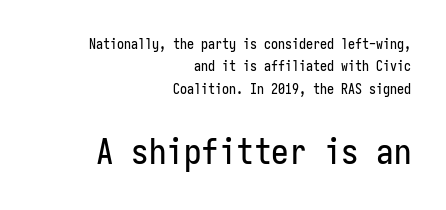
The image shows 35 px condensed sans-serif type, upright, monospaced; set right-aligned, normal line spacing (1.6x), normal letter spacing, not underlined; the second (bottom) block is 2.5x larger; low stroke contrast and a medium x-height.
